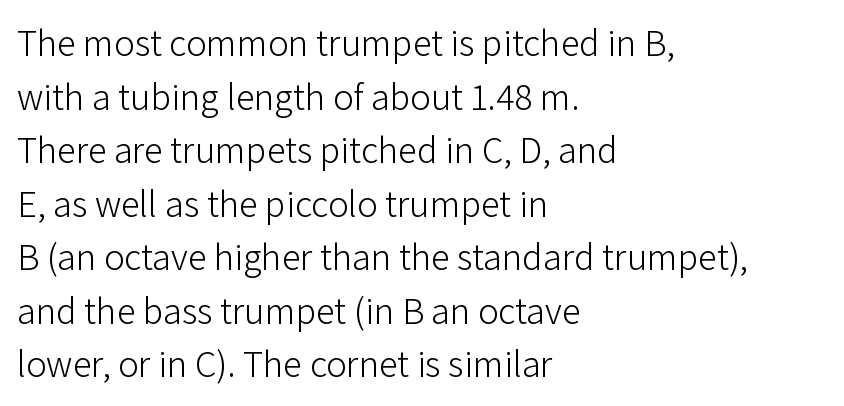
The image shows 38 px light sans-serif type, upright; set left-aligned, normal line spacing (1.41x), normal letter spacing, not underlined; low stroke contrast and a medium x-height.
